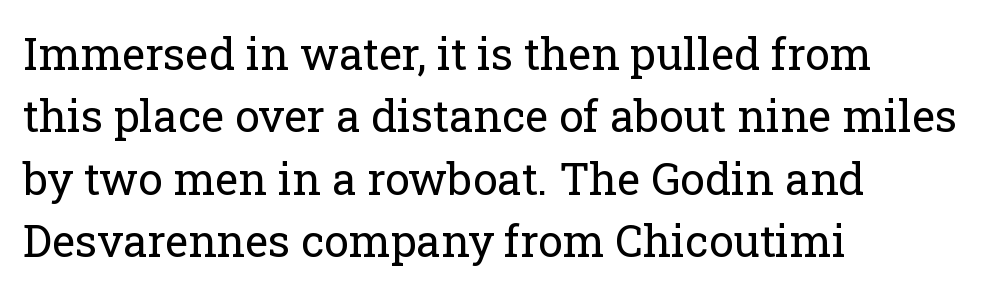
Q: Is the text bold? A: No.
Q: Is the text italic (slanted)? A: No, it is upright.
Q: Is the typeface a serif or a sans-serif typeface? A: Serif.
Q: Is the text underlined? A: No.
Q: How is the paragraph aligned? A: Left-aligned.
Q: Is the spacing between letters normal or unusually wide? A: Normal.
Q: Is the spacing between lines tight, normal or loose? A: Normal.
Q: Width (condensed, normal, or wide)? A: Normal.
Q: Stroke contrast? A: Low.
Q: x-height? A: Medium.
Q: Monospaced? A: No.
